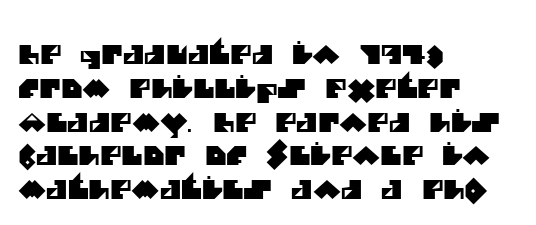
The horizontal fit of the characters is conventional and even. Visually the block forms a straight wall on the left and a jagged coastline on the right. The baseline area is clear. Vertically, the passage feels balanced, rows spaced as you'd expect.
